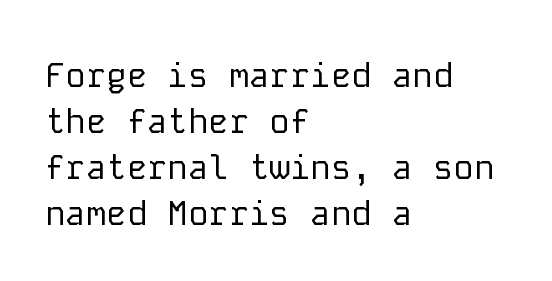
The image shows 34 px regular-weight sans-serif type, upright, monospaced; set left-aligned, normal line spacing (1.35x), normal letter spacing, not underlined; low stroke contrast and a medium x-height.
